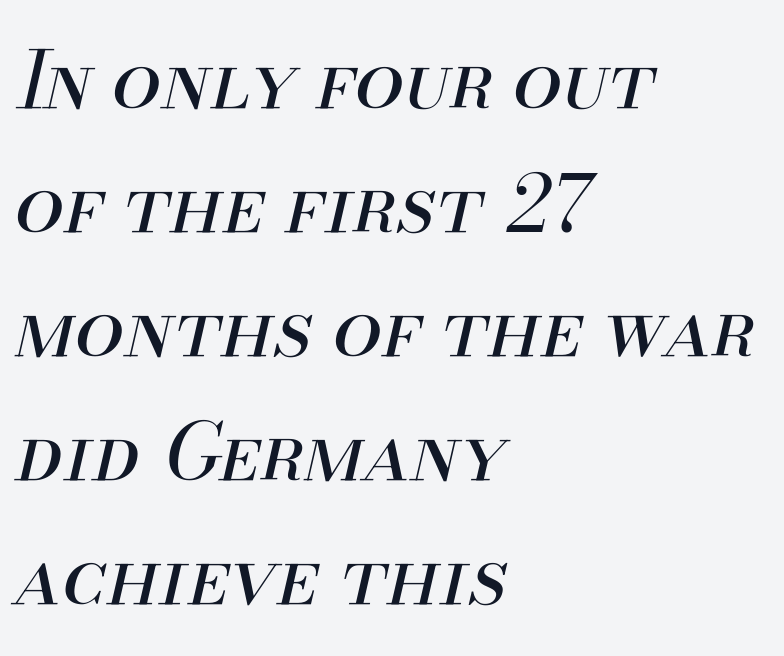
The image shows 79 px regular-weight type, italic (leaning right); set left-aligned, normal line spacing (1.57x), normal letter spacing, not underlined; medium stroke contrast and a small x-height.
